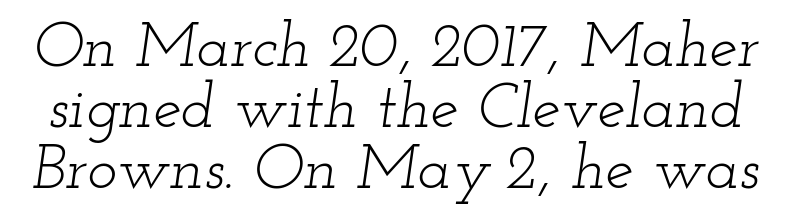
The image shows 63 px light, wide serif type, italic (leaning right); set tight line spacing (0.97x), normal letter spacing, not underlined; low stroke contrast and a small x-height.
